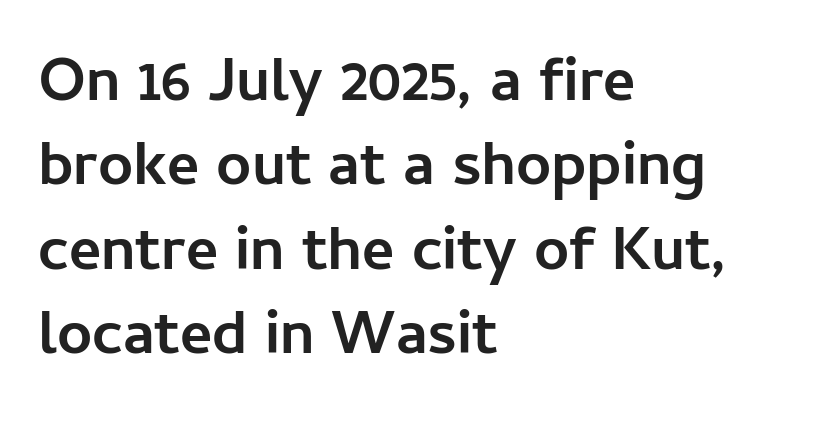
The line-height multiplier appears to be the usual default. The lettering holds an erect, upright posture throughout. The paragraph shown leans on its left margin. You could not count columns in this text — the font is proportionally spaced. You can tell from the bare stems that sans-serif type was used.
